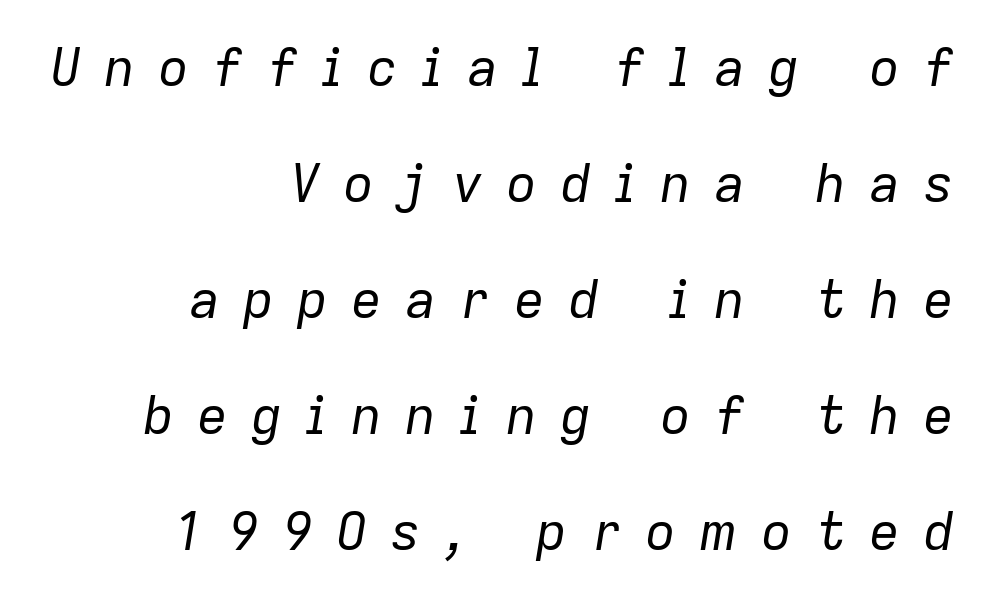
The image shows 52 px regular-weight type, italic (leaning right); set right-aligned, loose line spacing (2.23x), unusually wide letter spacing (+0.44 em), not underlined; low stroke contrast and a medium x-height.
